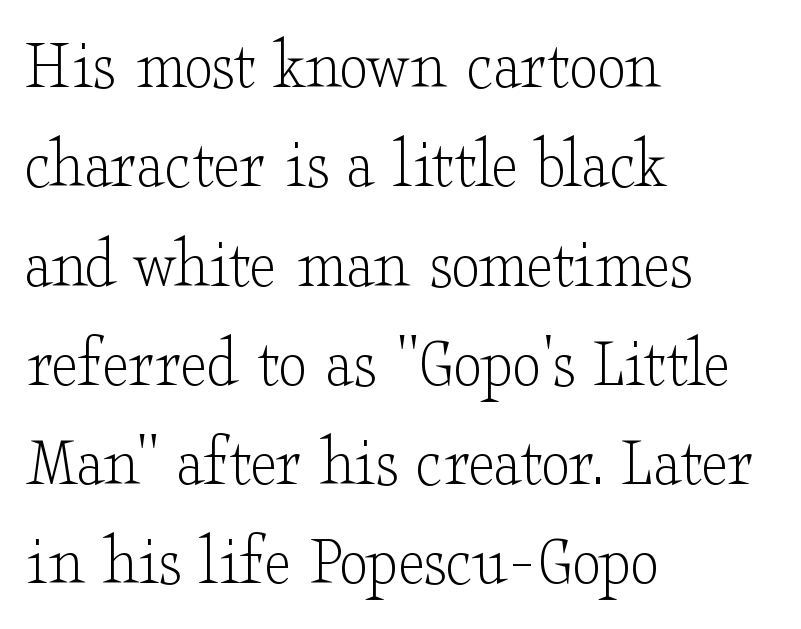
The image shows 73 px light, wide serif type, upright; set left-aligned, normal line spacing (1.36x), normal letter spacing, not underlined; low stroke contrast and a small x-height.
